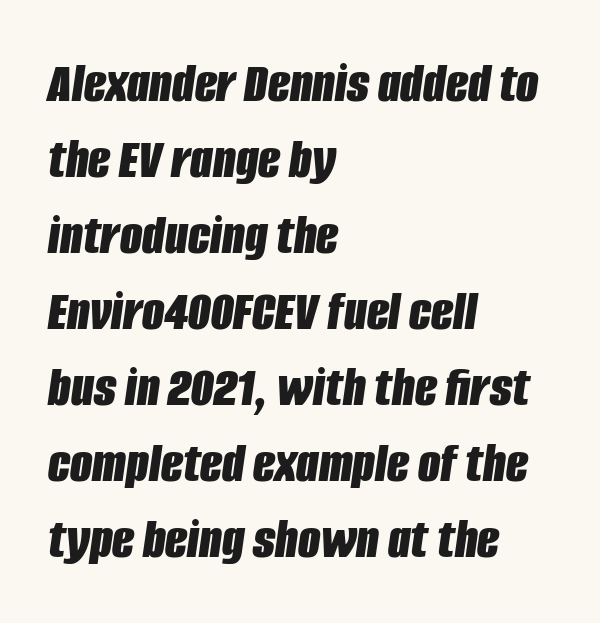
The image shows 58 px bold, condensed type, italic (leaning right); set left-aligned, normal line spacing (1.31x), normal letter spacing, not underlined; low stroke contrast and a large x-height.
